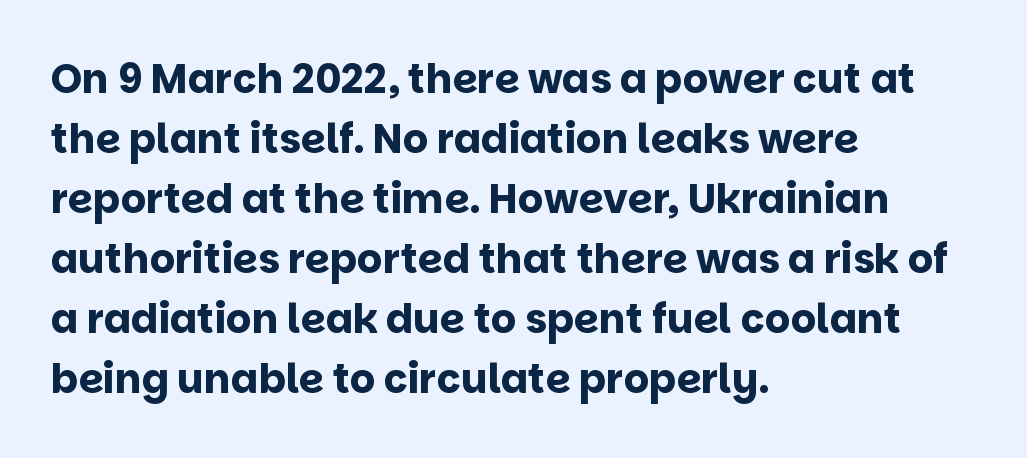
{"serif": "no", "italic": "no", "bold": "yes", "weight": "bold", "width": "normal", "stroke_contrast": "low", "x_height": "large", "monospaced": "no", "underline": "no", "align": "left", "line_spacing": "normal", "line_spacing_ratio": 1.5, "letter_spacing": "normal", "letter_spacing_em": 0.0, "glyph_px": 40}
